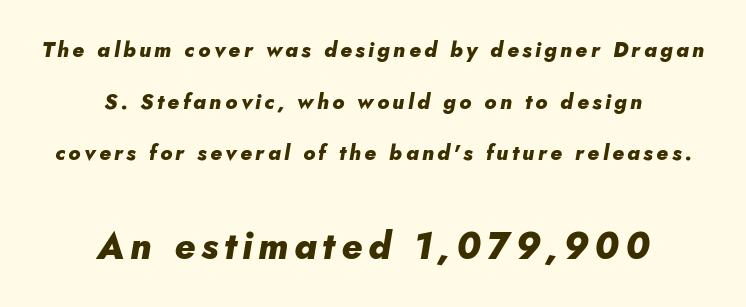
Q: Is the text bold? A: Yes.
Q: Is the text italic (slanted)? A: Yes, it leans right by about 10 degrees.
Q: Is the text underlined? A: No.
Q: How is the paragraph aligned? A: Centered.
Q: Is the spacing between lines tight, normal or loose? A: Loose.
Q: Which block of text is set in a larger size, the first (top) or the second (bottom)? A: The second (bottom) one.
Q: Width (condensed, normal, or wide)? A: Normal.
Q: Stroke contrast? A: Low.
Q: x-height? A: Small.
Q: Monospaced? A: No.
